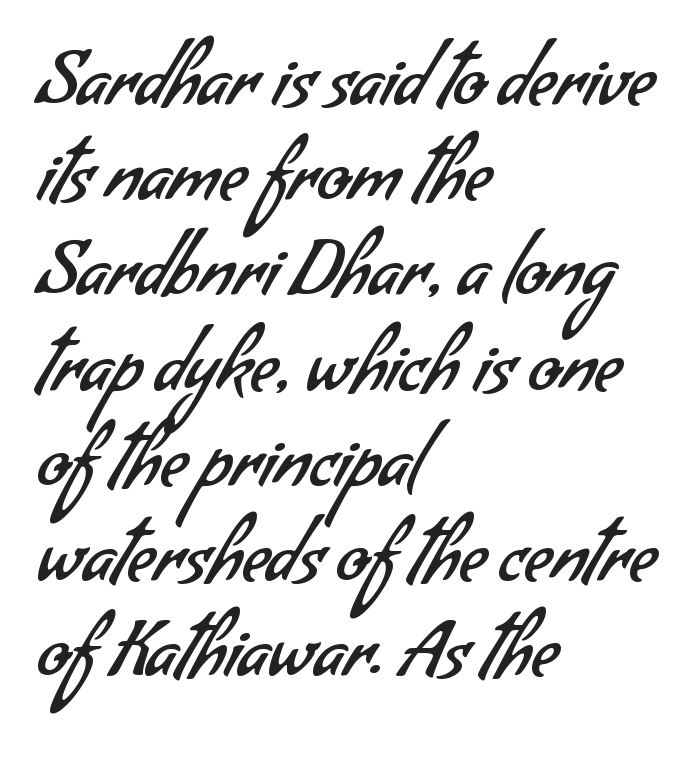
Q: Is the text bold? A: No.
Q: Is the typeface a serif or a sans-serif typeface? A: Sans-serif.
Q: Is the text underlined? A: No.
Q: How is the paragraph aligned? A: Left-aligned.
Q: Is the spacing between letters normal or unusually wide? A: Normal.
Q: Is the spacing between lines tight, normal or loose? A: Normal.
Q: Width (condensed, normal, or wide)? A: Normal.
Q: Stroke contrast? A: Low.
Q: x-height? A: Small.
Q: Monospaced? A: No.
